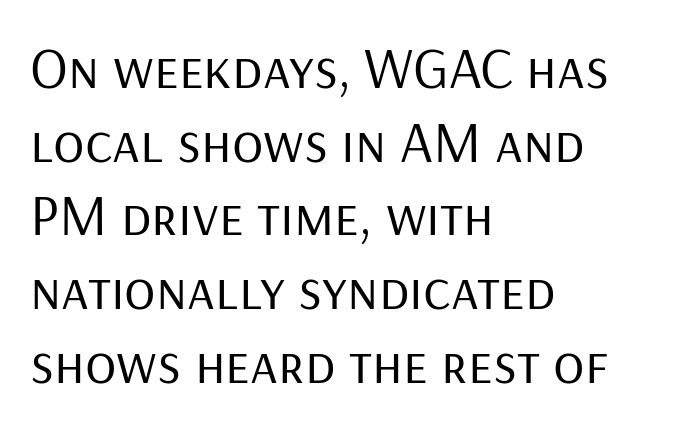
Q: Is the text bold? A: No.
Q: Is the text italic (slanted)? A: No, it is upright.
Q: Is the typeface a serif or a sans-serif typeface? A: Sans-serif.
Q: Is the text underlined? A: No.
Q: How is the paragraph aligned? A: Left-aligned.
Q: Is the spacing between letters normal or unusually wide? A: Normal.
Q: Is the spacing between lines tight, normal or loose? A: Normal.
Q: Width (condensed, normal, or wide)? A: Normal.
Q: Stroke contrast? A: Low.
Q: x-height? A: Medium.
Q: Monospaced? A: No.
